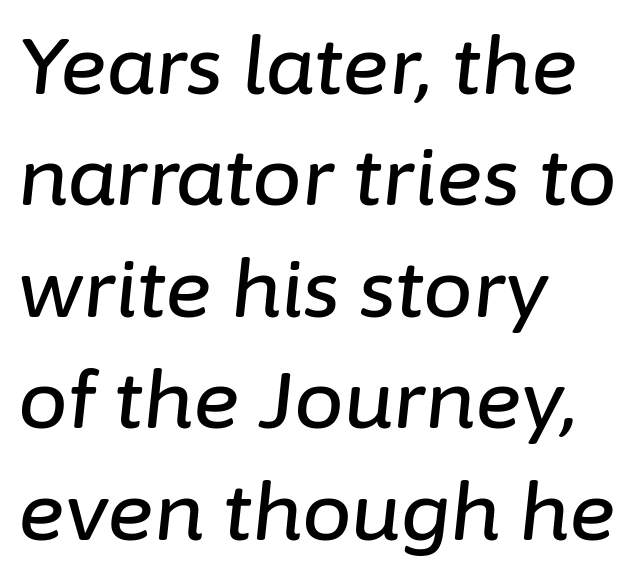
{"italic": "yes", "lean": "right", "slant_degrees": 6, "width": "normal", "stroke_contrast": "low", "x_height": "medium", "monospaced": "no", "underline": "no", "align": "left", "line_spacing": "normal", "line_spacing_ratio": 1.41, "letter_spacing": "normal", "letter_spacing_em": 0.0, "glyph_px": 79}
